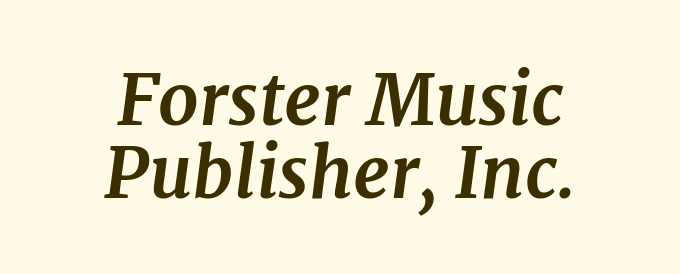
Q: Is the text bold? A: Yes.
Q: Is the text italic (slanted)? A: Yes, it leans right by about 7 degrees.
Q: Is the typeface a serif or a sans-serif typeface? A: Serif.
Q: Is the text underlined? A: No.
Q: How is the paragraph aligned? A: Centered.
Q: Is the spacing between letters normal or unusually wide? A: Normal.
Q: Is the spacing between lines tight, normal or loose? A: Tight.
Q: Width (condensed, normal, or wide)? A: Normal.
Q: Stroke contrast? A: Medium.
Q: x-height? A: Medium.
Q: Monospaced? A: No.
